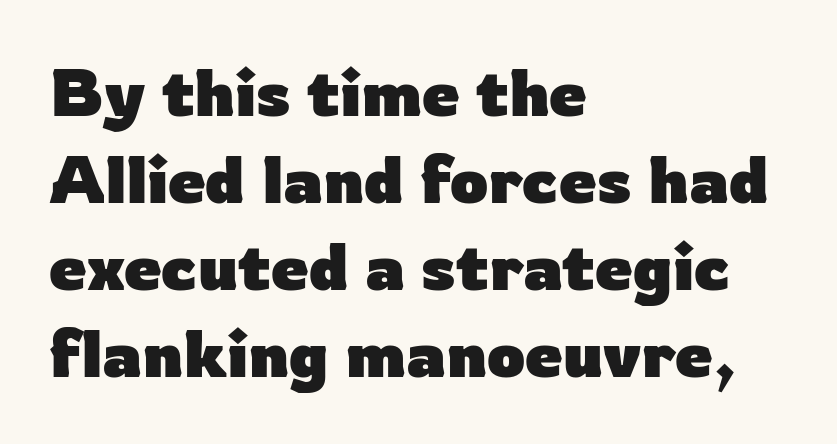
Q: Is the text bold? A: Yes.
Q: Is the text italic (slanted)? A: No, it is upright.
Q: Is the typeface a serif or a sans-serif typeface? A: Sans-serif.
Q: Is the text underlined? A: No.
Q: How is the paragraph aligned? A: Left-aligned.
Q: Is the spacing between letters normal or unusually wide? A: Normal.
Q: Is the spacing between lines tight, normal or loose? A: Normal.
Q: Width (condensed, normal, or wide)? A: Normal.
Q: Stroke contrast? A: Low.
Q: x-height? A: Medium.
Q: Monospaced? A: No.
